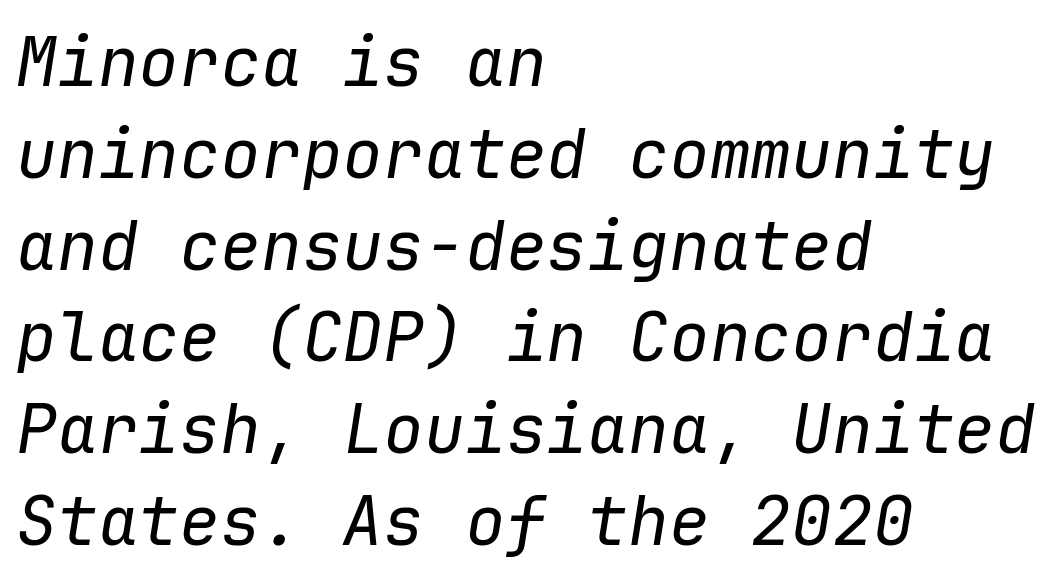
The image shows 68 px regular-weight type, italic (leaning right), monospaced; set left-aligned, normal line spacing (1.35x), normal letter spacing, not underlined; low stroke contrast and a medium x-height.
